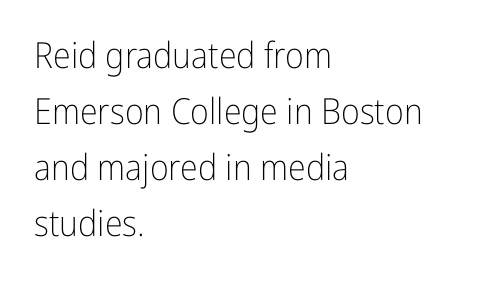
Are there feet on the stems? There aren't — it's a sans. Think of a printed novel: that variable character pitch is what you see here. Left-aligned paragraph, ragged on the right. Stroke thickness stays within the range of a standard reading face or lighter.
